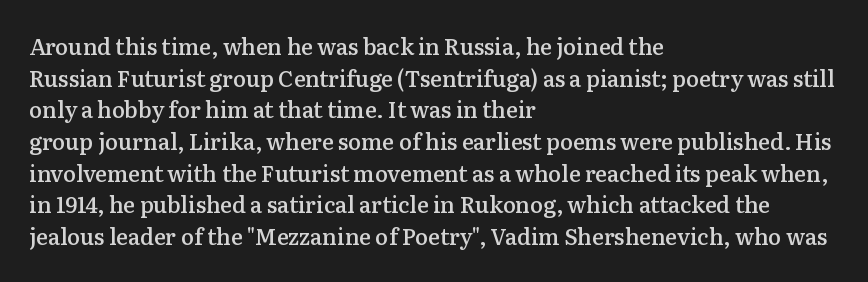
{"italic": "no", "bold": "semi", "underline": "no", "align": "left", "line_spacing": "normal", "line_spacing_ratio": 1.44, "letter_spacing": "normal", "letter_spacing_em": 0.0, "glyph_px": 22}
